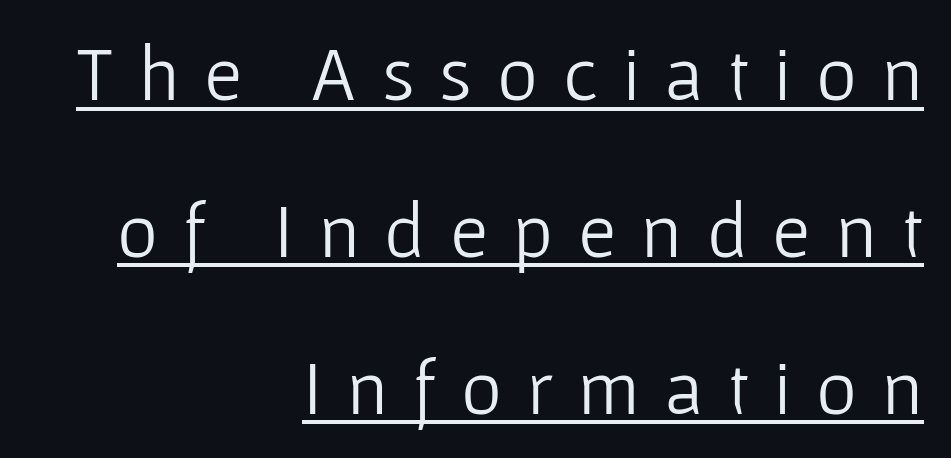
Q: Is the text bold? A: No.
Q: Is the text italic (slanted)? A: No, it is upright.
Q: Is the typeface a serif or a sans-serif typeface? A: Sans-serif.
Q: Is the text underlined? A: Yes.
Q: How is the paragraph aligned? A: Right-aligned.
Q: Is the spacing between letters normal or unusually wide? A: Unusually wide.
Q: Is the spacing between lines tight, normal or loose? A: Loose.
Q: Width (condensed, normal, or wide)? A: Normal.
Q: Stroke contrast? A: Low.
Q: x-height? A: Medium.
Q: Monospaced? A: No.
